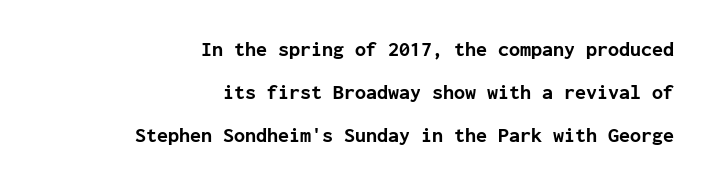
{"italic": "no", "bold": "yes", "underline": "no", "align": "right", "line_spacing": "loose", "line_spacing_ratio": 2.16, "letter_spacing": "normal", "letter_spacing_em": 0.0, "glyph_px": 20}
